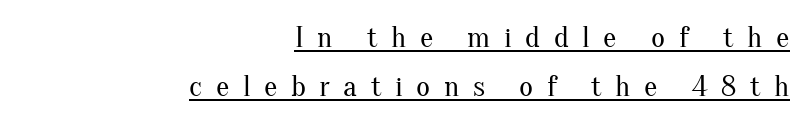
The image shows 30 px regular-weight serif type, upright; set right-aligned, normal line spacing (1.65x), unusually wide letter spacing (+0.45 em), underlined; medium stroke contrast and a small x-height.
